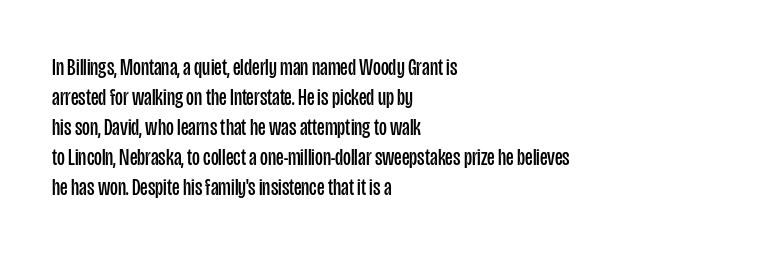
The image shows 24 px text type, upright; set left-aligned, normal line spacing (1.25x), normal letter spacing, not underlined.
